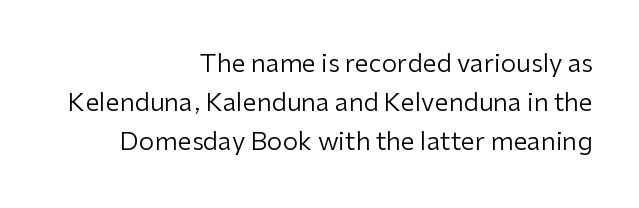
Characters follow at the spacing the type designer built in. Visually the block forms a straight wall on the right and a jagged coastline on the left. Stroke mass is kept to a normal reading level or below. Italic: no, the glyphs are upright roman.
